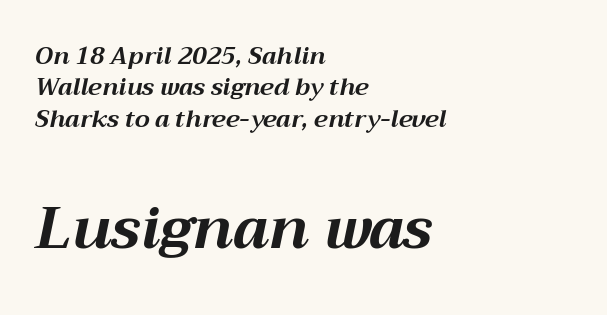
Q: Is the text bold? A: Yes.
Q: Is the text italic (slanted)? A: Yes, it leans right by about 12 degrees.
Q: Is the text underlined? A: No.
Q: How is the paragraph aligned? A: Left-aligned.
Q: Is the spacing between letters normal or unusually wide? A: Normal.
Q: Is the spacing between lines tight, normal or loose? A: Normal.
Q: Which block of text is set in a larger size, the first (top) or the second (bottom)? A: The second (bottom) one.
Q: Width (condensed, normal, or wide)? A: Normal.
Q: Stroke contrast? A: Medium.
Q: x-height? A: Medium.
Q: Monospaced? A: No.
